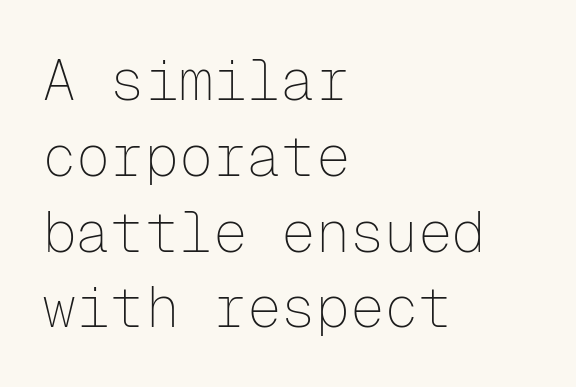
The image shows 57 px thin sans-serif type, upright, monospaced; set left-aligned, normal line spacing (1.33x), normal letter spacing, not underlined; low stroke contrast and a medium x-height.
